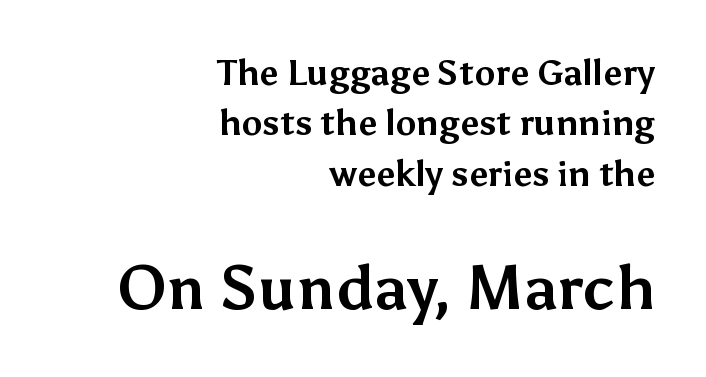
The image shows 61 px bold sans-serif type, upright; set right-aligned, normal line spacing (1.44x), normal letter spacing, not underlined; the second (bottom) block is 1.74x larger; medium stroke contrast and a medium x-height.
